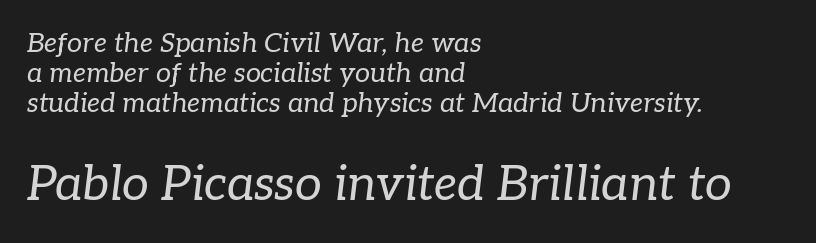
The typeface chosen for these lines features serifs. You could call the tracking neutral — neither tight nor loose. The rendering applies a slant to the glyphs. Decoration check: the copy has no underline. Leading is clearly below the norm, producing a dense column.
